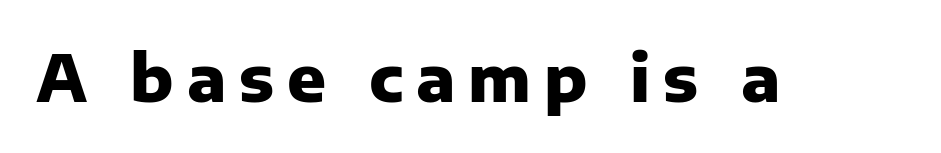
A clean baseline with only descenders dipping below it. A typesetter would call this heavily tracked-out type. Every letter is thick-stroked: bold, no question. Each letter keeps its own natural width here, so spacing adapts to shape. Nope, no serifs anywhere on these letters.
